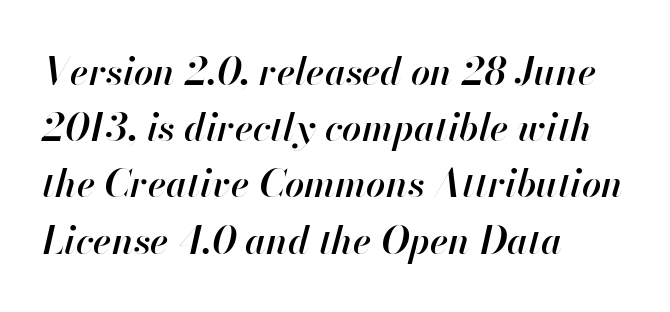
The image shows 38 px semibold type, italic (leaning right); set left-aligned, normal line spacing (1.48x), normal letter spacing, not underlined; high stroke contrast and a small x-height.
